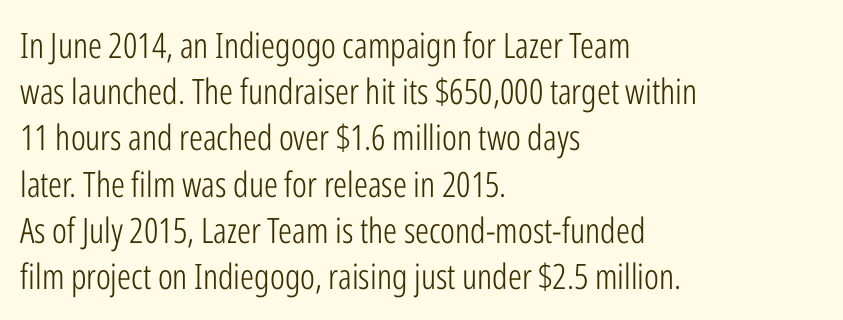
{"serif": "no", "italic": "no", "bold": "no", "weight": "light", "width": "condensed", "stroke_contrast": "low", "x_height": "medium", "monospaced": "no", "underline": "no", "align": "left", "line_spacing": "normal", "line_spacing_ratio": 1.32, "letter_spacing": "normal", "letter_spacing_em": 0.0, "glyph_px": 35}
